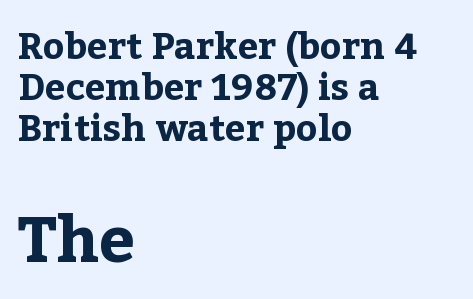
{"serif": "yes", "italic": "no", "bold": "yes", "weight": "bold", "width": "normal", "stroke_contrast": "low", "x_height": "medium", "monospaced": "no", "underline": "no", "align": "left", "line_spacing": "tight", "line_spacing_ratio": 1.11, "letter_spacing": "normal", "letter_spacing_em": 0.0, "larger_block": "second", "size_ratio": 1.73, "glyph_px": 64}
